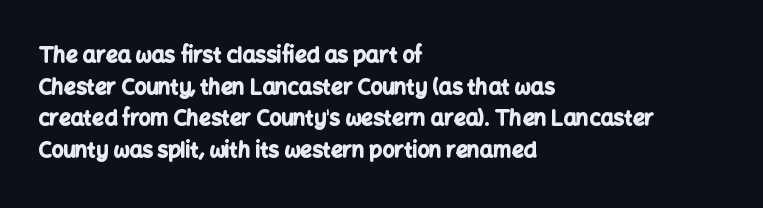
This is roman type, the default non-slanted kind. Observe the ordinary spacing: letters are neighbours, not strangers. The space between consecutive lines is moderate. Leftover space on each line is placed entirely after the last word. The string is rendered with underlining switched off. What weight is shown? A full bold with thick strokes.
